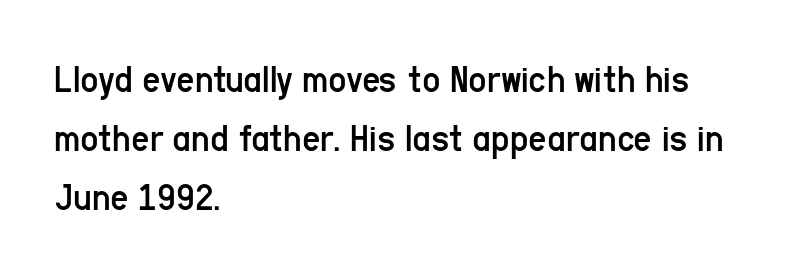
The image shows 40 px regular-weight, condensed sans-serif type, upright; set left-aligned, normal line spacing (1.48x), normal letter spacing, not underlined; low stroke contrast and a medium x-height.
